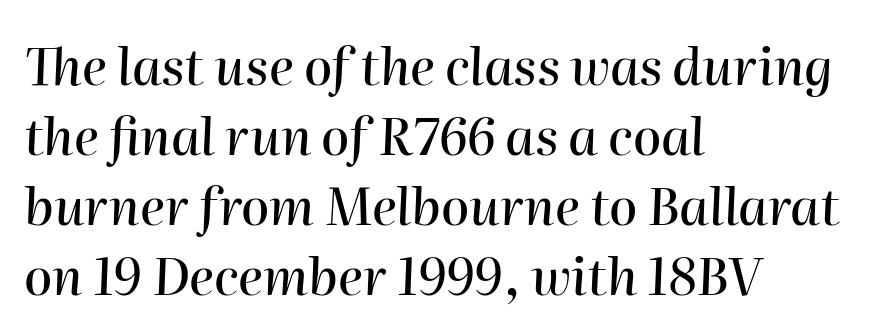
{"italic": "yes", "lean": "right", "slant_degrees": 2, "width": "normal", "stroke_contrast": "high", "x_height": "medium", "monospaced": "no", "underline": "no", "align": "left", "line_spacing": "normal", "line_spacing_ratio": 1.37, "letter_spacing": "normal", "letter_spacing_em": 0.0, "glyph_px": 51}
